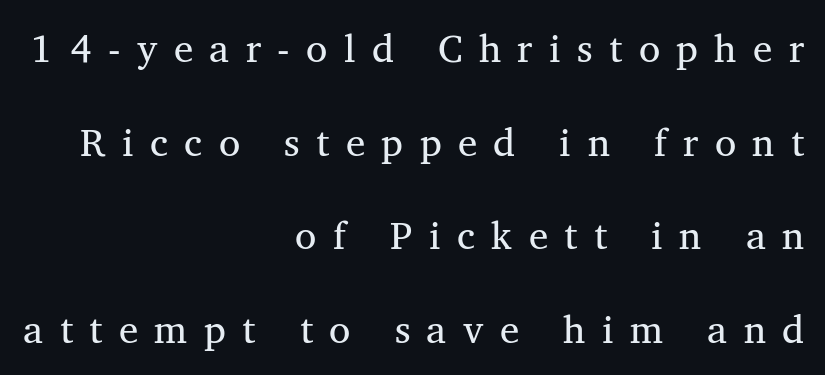
{"serif": "yes", "bold": "no", "weight": "regular", "width": "normal", "stroke_contrast": "medium", "x_height": "medium", "monospaced": "no", "underline": "no", "align": "right", "line_spacing": "loose", "line_spacing_ratio": 2.4, "letter_spacing": "wide", "letter_spacing_em": 0.42, "glyph_px": 39}
